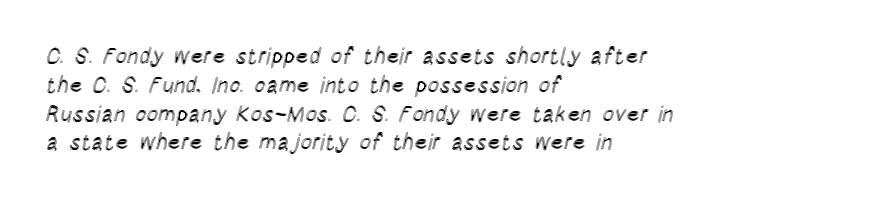
Q: Is the text italic (slanted)? A: Yes.
Q: Is the text underlined? A: No.
Q: How is the paragraph aligned? A: Left-aligned.
Q: Is the spacing between letters normal or unusually wide? A: Normal.
Q: Is the spacing between lines tight, normal or loose? A: Normal.
